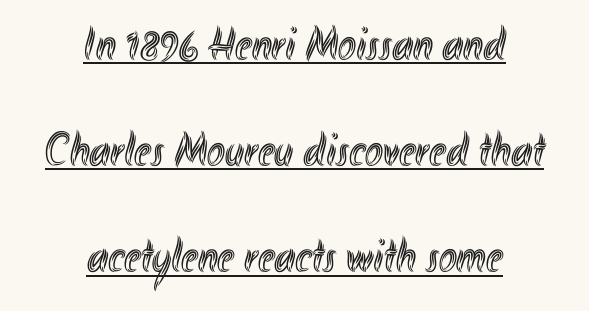
Q: Is the text italic (slanted)? A: Yes.
Q: Is the text underlined? A: Yes.
Q: How is the paragraph aligned? A: Centered.
Q: Is the spacing between letters normal or unusually wide? A: Normal.
Q: Is the spacing between lines tight, normal or loose? A: Loose.
Q: Width (condensed, normal, or wide)? A: Condensed.
Q: x-height? A: Small.
Q: Monospaced? A: No.
